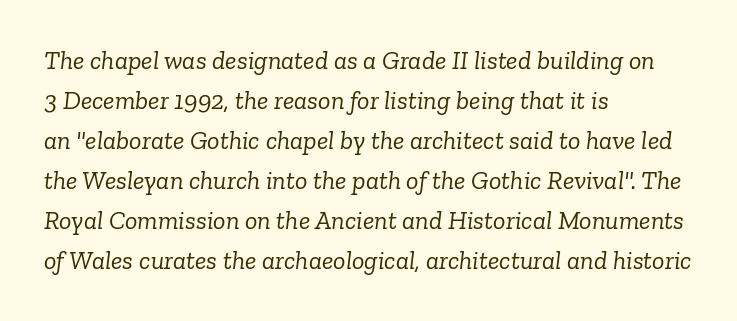
Beneath every word, the page is bare. This block has exactly the height ordinary leading produces. The face used here is rendered with its standard letterfit. Visually the block forms a straight wall on the left and a jagged coastline on the right. Weight class: somewhere from thin through regular. A typesetter would mark this as italic.
